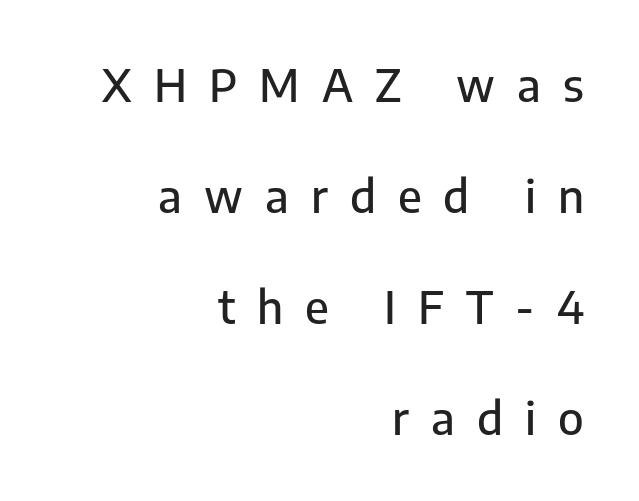
The image shows 45 px sans-serif type, upright; set right-aligned, loose line spacing (2.47x), unusually wide letter spacing (+0.49 em), not underlined; low stroke contrast and a medium x-height.
